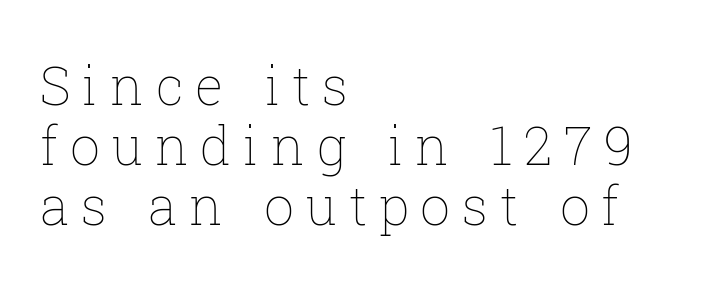
Q: Is the text bold? A: No.
Q: Is the text italic (slanted)? A: No, it is upright.
Q: Is the text underlined? A: No.
Q: How is the paragraph aligned? A: Left-aligned.
Q: Is the spacing between letters normal or unusually wide? A: Unusually wide.
Q: Is the spacing between lines tight, normal or loose? A: Tight.
Q: Width (condensed, normal, or wide)? A: Normal.
Q: Stroke contrast? A: Low.
Q: x-height? A: Medium.
Q: Monospaced? A: No.
